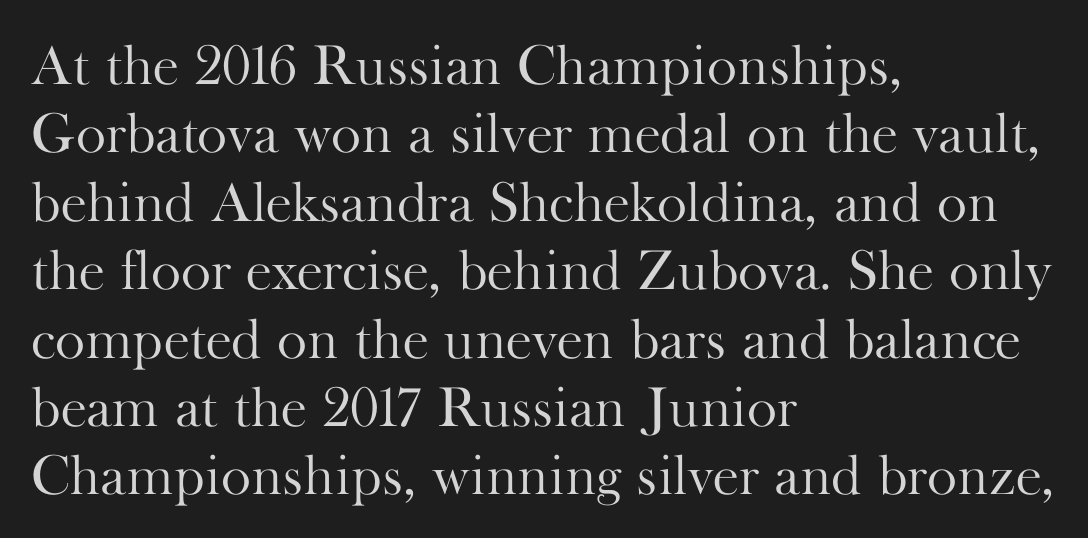
The ragged edge is on the right, which tells us the setting is flush left. No italicization has been applied; the sample stays upright. Classification — serif. These lines are rendered in a variable-pitch font. The strokes are not fattened; the text isn't bold.
